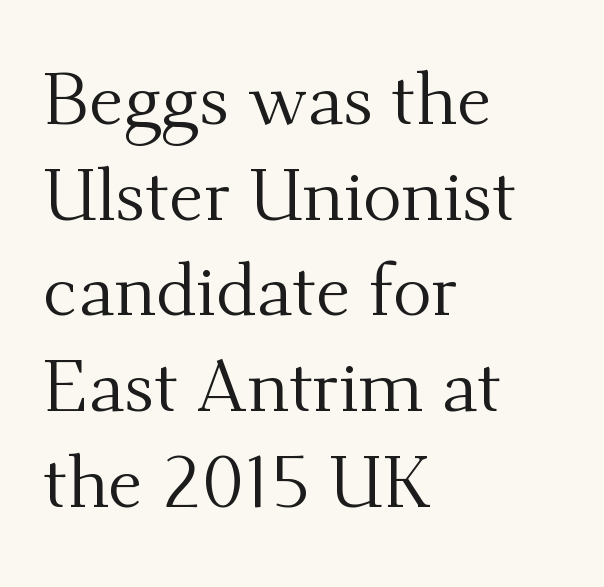
Does the type have serifs? Yes, each stem ends in a small foot. The text block is weighted toward the left margin, trailing off unevenly rightward. Here the designer chose a conventional face with non-uniform glyph widths. Heaviness? Minimal to ordinary, like unemphasized prose.
